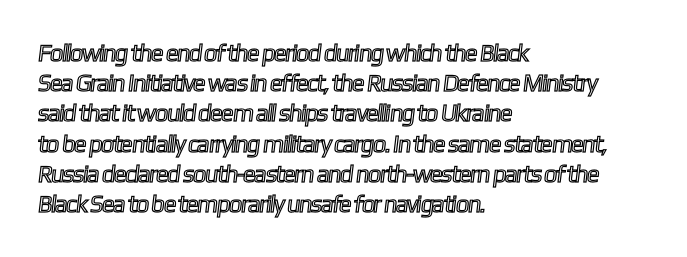
Q: Is the text underlined? A: No.
Q: How is the paragraph aligned? A: Left-aligned.
Q: Is the spacing between letters normal or unusually wide? A: Normal.
Q: Is the spacing between lines tight, normal or loose? A: Normal.
